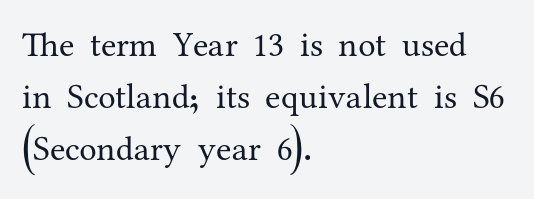
The image shows 35 px regular-weight serif type, upright; set left-aligned, normal line spacing (1.48x), normal letter spacing, not underlined; medium stroke contrast and a medium x-height.
